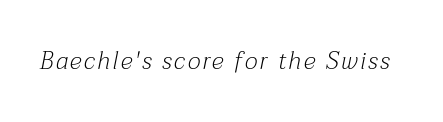
{"italic": "yes", "lean": "right", "slant_degrees": 12, "bold": "no", "underline": "no", "glyph_px": 24}
